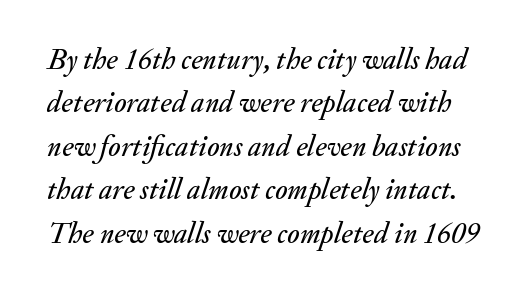
Q: Is the text italic (slanted)? A: Yes, it leans right by about 20 degrees.
Q: Is the text underlined? A: No.
Q: Is the spacing between letters normal or unusually wide? A: Normal.
Q: Is the spacing between lines tight, normal or loose? A: Normal.
Q: Width (condensed, normal, or wide)? A: Normal.
Q: Stroke contrast? A: Medium.
Q: x-height? A: Small.
Q: Monospaced? A: No.
